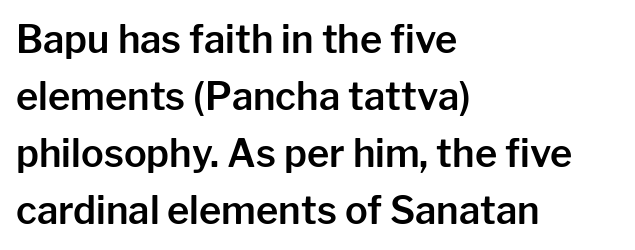
{"serif": "no", "italic": "no", "width": "normal", "stroke_contrast": "low", "x_height": "medium", "monospaced": "no", "underline": "no", "align": "left", "line_spacing": "normal", "line_spacing_ratio": 1.5, "letter_spacing": "normal", "letter_spacing_em": 0.0, "glyph_px": 38}
